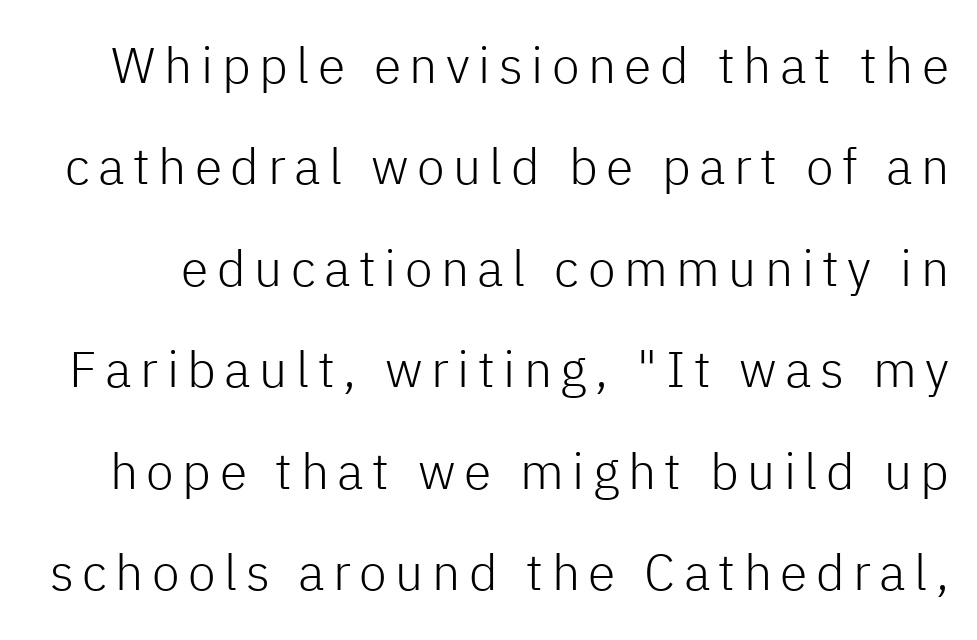
{"serif": "no", "italic": "no", "bold": "no", "weight": "light", "width": "normal", "stroke_contrast": "low", "x_height": "medium", "monospaced": "no", "underline": "no", "line_spacing": "loose", "line_spacing_ratio": 2.03, "glyph_px": 50}
